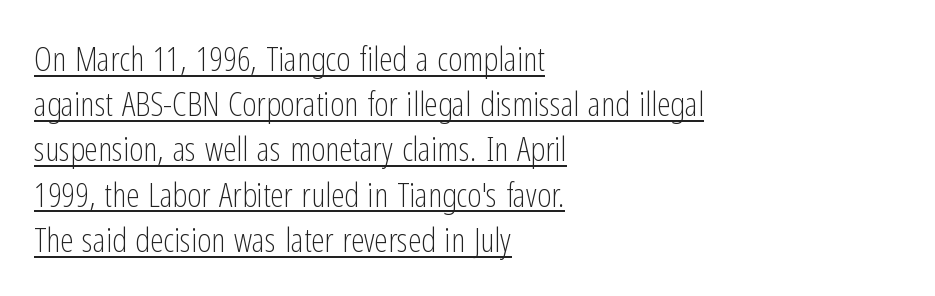
This is sans-serif lettering, the kind often seen on screens and signage. The specimen includes a rule beneath the text block's lines. Designer's note — italics off, roman on. A normal amount of white space separates one row of letters from the next.
